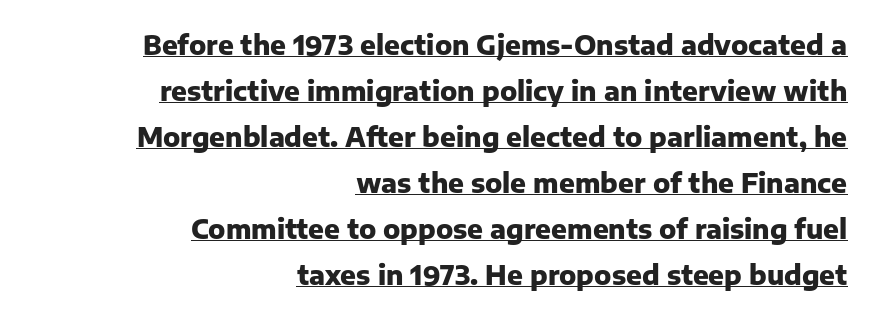
Q: Is the text bold? A: Yes.
Q: Is the text italic (slanted)? A: No, it is upright.
Q: Is the text underlined? A: Yes.
Q: How is the paragraph aligned? A: Right-aligned.
Q: Is the spacing between letters normal or unusually wide? A: Normal.
